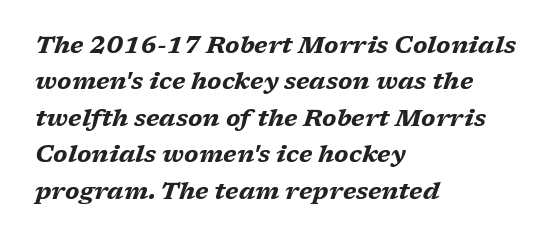
Q: Is the text bold? A: Yes.
Q: Is the text italic (slanted)? A: Yes, it leans right by about 17 degrees.
Q: Is the text underlined? A: No.
Q: How is the paragraph aligned? A: Left-aligned.
Q: Is the spacing between letters normal or unusually wide? A: Normal.
Q: Is the spacing between lines tight, normal or loose? A: Normal.
